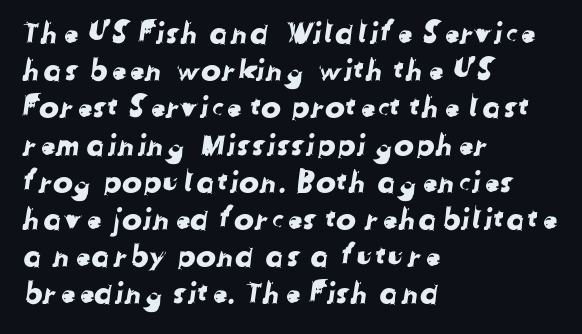
The image shows 30 px sans-serif type; set left-aligned, line spacing 1.24x, normal letter spacing, not underlined; low stroke contrast and a medium x-height.
